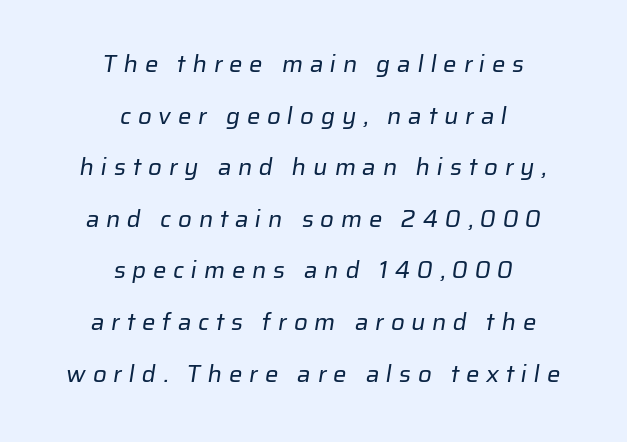
Underlining? Definitely not there. Students, note that the glyphs here are deliberately spaced far apart. Widely set lines give the paragraph a tall, airy silhouette. The letterforms sit at book weight or below.
